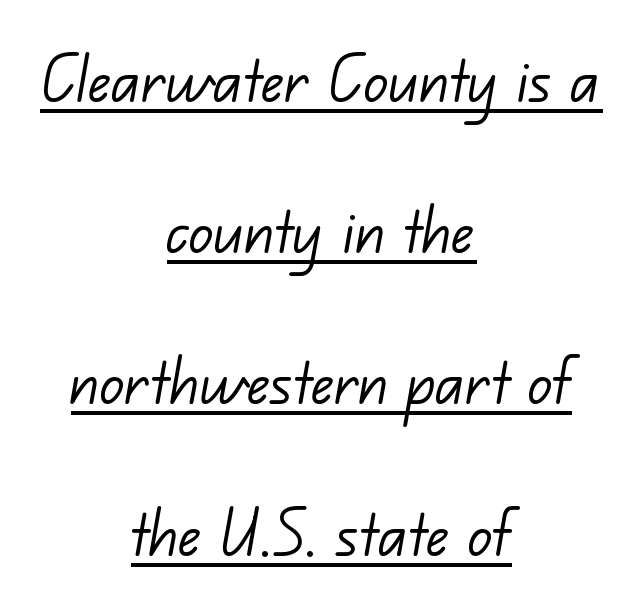
{"serif": "no", "bold": "no", "weight": "light", "width": "normal", "stroke_contrast": "low", "x_height": "small", "monospaced": "no", "underline": "yes", "align": "center", "line_spacing": "loose", "line_spacing_ratio": 1.99, "letter_spacing": "normal", "letter_spacing_em": 0.0, "glyph_px": 76}
